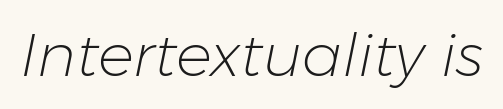
These lines were composed using italics. In terms of letterspacing, this is plain default setting. The cut favours lightness, reaching ordinary text weight at its darkest. Each letter keeps its own natural width here, so spacing adapts to shape.
